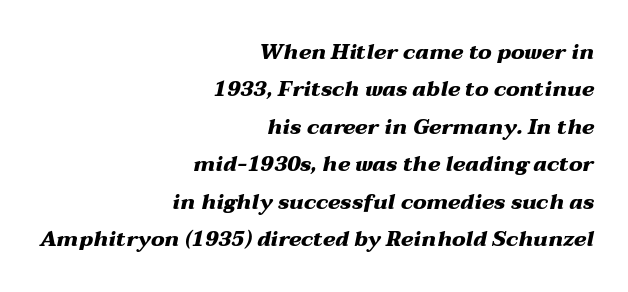
Q: Is the text bold? A: Yes.
Q: Is the text italic (slanted)? A: Yes, it leans right by about 12 degrees.
Q: Is the text underlined? A: No.
Q: How is the paragraph aligned? A: Right-aligned.
Q: Is the spacing between letters normal or unusually wide? A: Normal.
